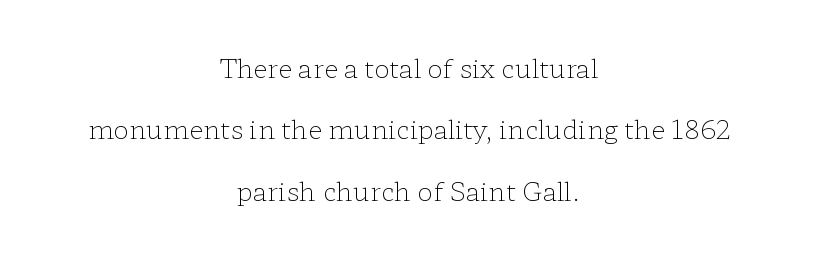
The image shows 26 px text type, upright; set centered, loose line spacing (2.36x), normal letter spacing, not underlined.
